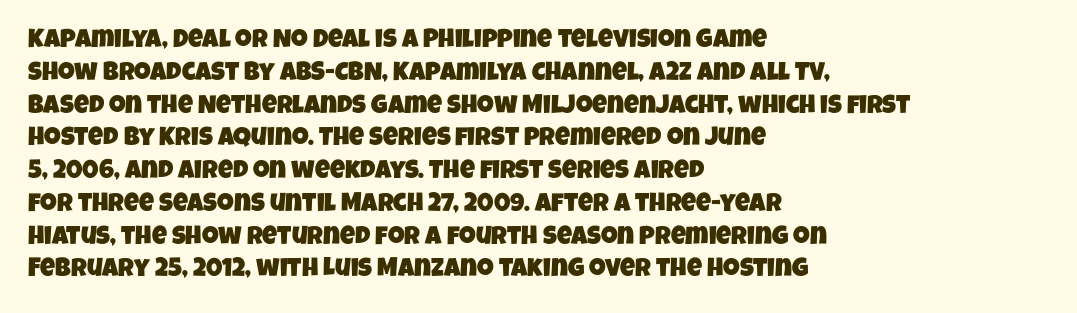
{"underline": "no", "align": "left", "line_spacing": "normal", "line_spacing_ratio": 1.26, "letter_spacing": "normal", "letter_spacing_em": 0.0, "glyph_px": 26}
